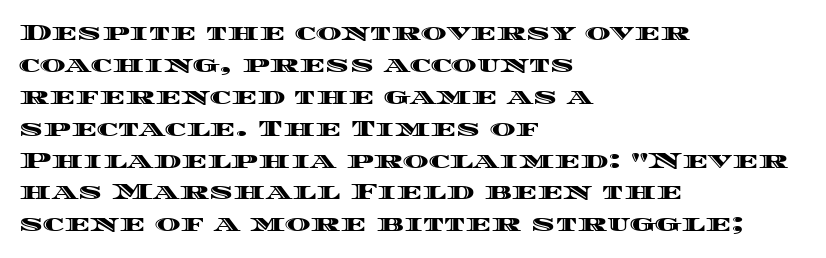
The image shows 22 px text type, upright; set left-aligned, normal line spacing (1.45x), normal letter spacing, not underlined.
